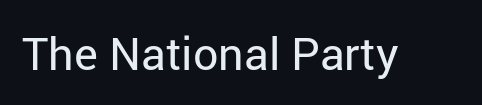
Look at the tracking — it's just the regular setting, nothing added. To sum up the face: it is a sans, with no serifs. Varying glyph widths throughout — classic text-font behaviour. Weight class: somewhere from thin through regular. Lines of text with bare space underneath.
